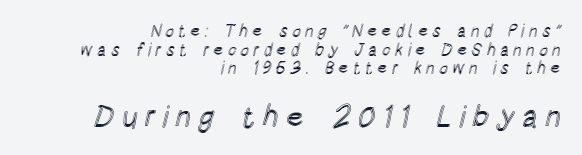
Q: Is the text italic (slanted)? A: Yes.
Q: Is the text underlined? A: No.
Q: How is the paragraph aligned? A: Right-aligned.
Q: Is the spacing between letters normal or unusually wide? A: Unusually wide.
Q: Is the spacing between lines tight, normal or loose? A: Tight.
Q: Which block of text is set in a larger size, the first (top) or the second (bottom)? A: The second (bottom) one.
Q: Width (condensed, normal, or wide)? A: Condensed.
Q: x-height? A: Large.
Q: Monospaced? A: No.
